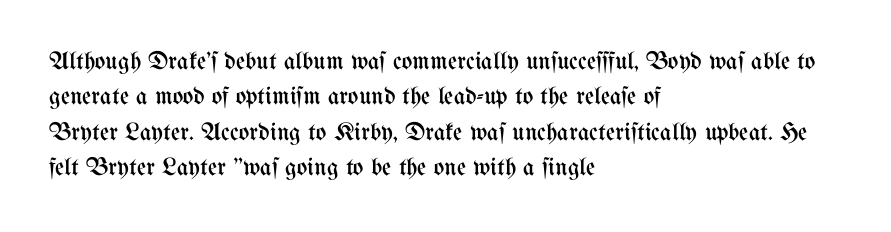
The image shows 25 px text type, upright; set left-aligned, normal line spacing (1.42x), normal letter spacing, not underlined.
